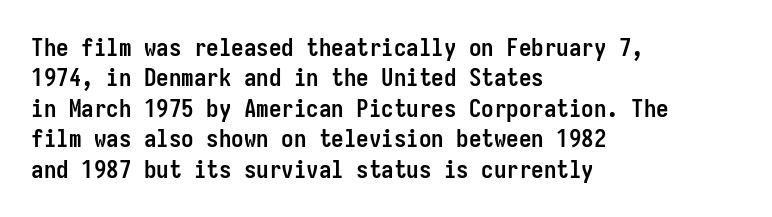
Each line starts at the same left margin while the right side varies. Words appear dense and cohesive because spacing is normal. What weight is shown? A full bold with thick strokes. Nope, not italic — everything's standing straight.
